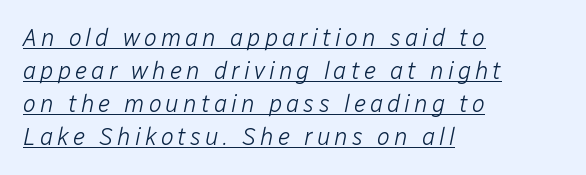
The image shows 24 px text type, italic (leaning right); set left-aligned, normal line spacing (1.37x), underlined.
